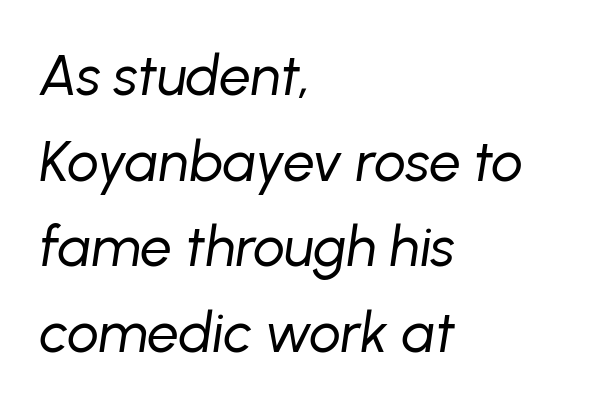
Q: Is the text bold? A: No.
Q: Is the text italic (slanted)? A: Yes, it leans right by about 8 degrees.
Q: Is the text underlined? A: No.
Q: How is the paragraph aligned? A: Left-aligned.
Q: Is the spacing between letters normal or unusually wide? A: Normal.
Q: Is the spacing between lines tight, normal or loose? A: Normal.
Q: Width (condensed, normal, or wide)? A: Normal.
Q: Stroke contrast? A: Low.
Q: x-height? A: Medium.
Q: Monospaced? A: No.
